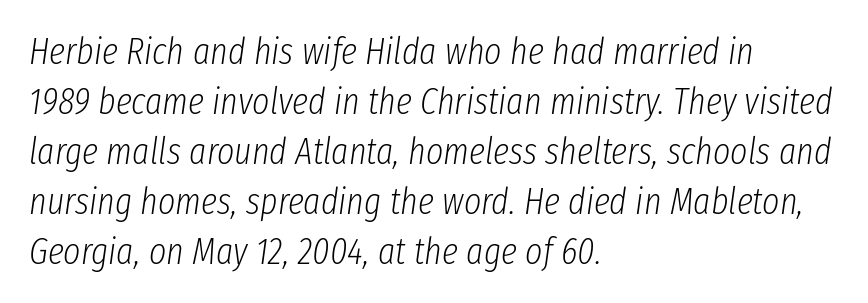
Tracking value appears to be zero — textbook default spacing. Character widths vary here, with narrow letters taking less room than wide ones. Just letters on the line, the space beneath them empty. Leading: standard.
